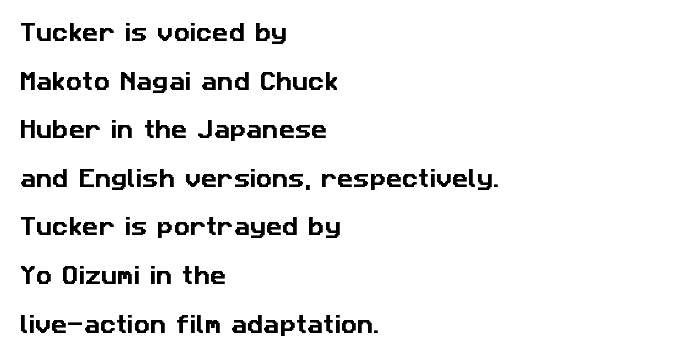
The image shows 20 px text type; set left-aligned, loose line spacing (2.43x), normal letter spacing, not underlined.
